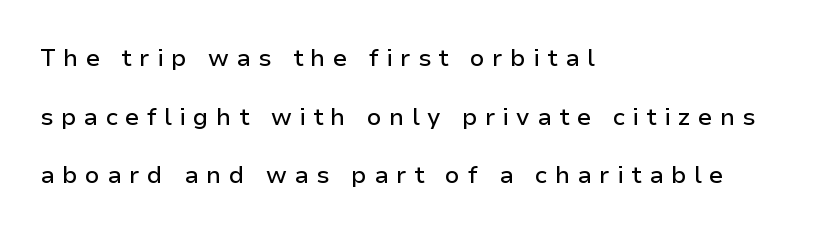
{"italic": "no", "underline": "no", "align": "left", "line_spacing": "loose", "line_spacing_ratio": 2.44, "letter_spacing": "wide", "letter_spacing_em": 0.3, "glyph_px": 24}
